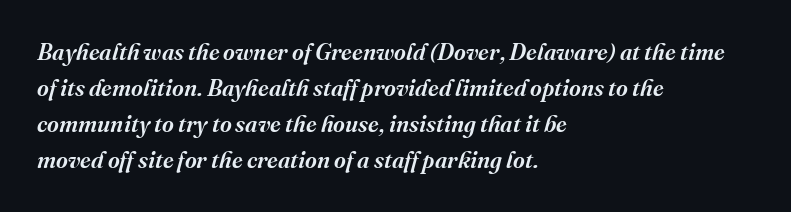
{"italic": "yes", "lean": "right", "slant_degrees": 16, "bold": "semi", "underline": "no", "align": "left", "line_spacing": "normal", "line_spacing_ratio": 1.57, "letter_spacing": "normal", "letter_spacing_em": 0.0, "glyph_px": 23}
